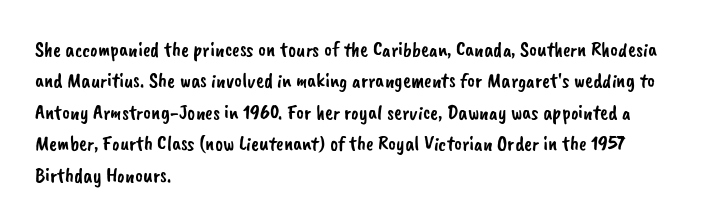
{"underline": "no", "align": "left", "line_spacing": "normal", "line_spacing_ratio": 1.5, "letter_spacing": "normal", "letter_spacing_em": 0.0, "glyph_px": 21}
